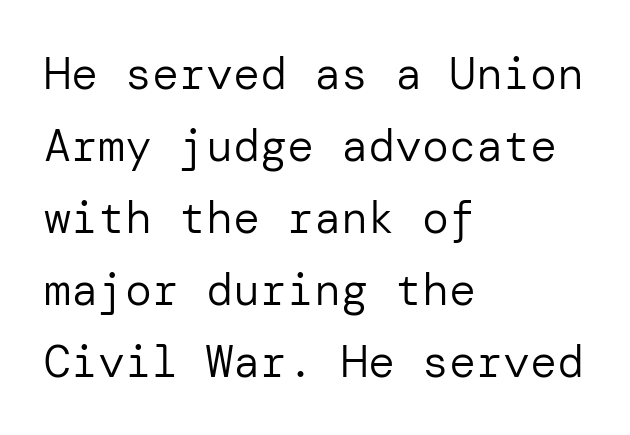
Q: Is the text bold? A: No.
Q: Is the text italic (slanted)? A: No, it is upright.
Q: Is the typeface a serif or a sans-serif typeface? A: Sans-serif.
Q: Is the text underlined? A: No.
Q: How is the paragraph aligned? A: Left-aligned.
Q: Is the spacing between letters normal or unusually wide? A: Normal.
Q: Is the spacing between lines tight, normal or loose? A: Normal.
Q: Width (condensed, normal, or wide)? A: Normal.
Q: Stroke contrast? A: Low.
Q: x-height? A: Medium.
